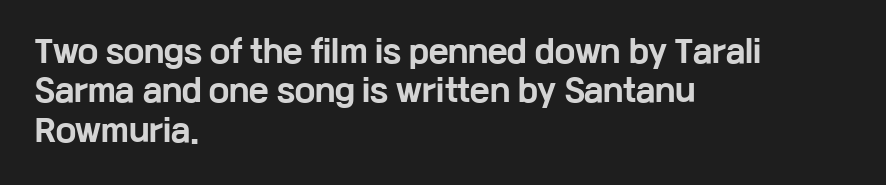
The image shows 30 px bold, wide sans-serif type, upright; set left-aligned, normal line spacing (1.31x), normal letter spacing, not underlined; low stroke contrast and a medium x-height.
